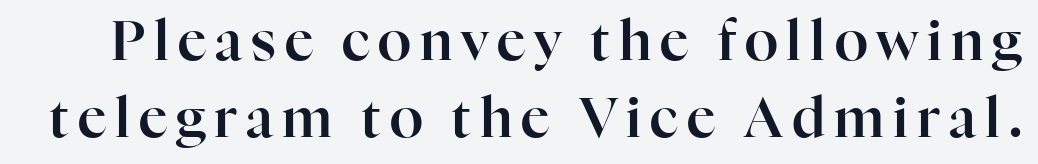
Q: Is the text italic (slanted)? A: No, it is upright.
Q: Is the typeface a serif or a sans-serif typeface? A: Serif.
Q: Is the text underlined? A: No.
Q: Is the spacing between lines tight, normal or loose? A: Normal.
Q: Width (condensed, normal, or wide)? A: Normal.
Q: Stroke contrast? A: High.
Q: x-height? A: Medium.
Q: Monospaced? A: No.
